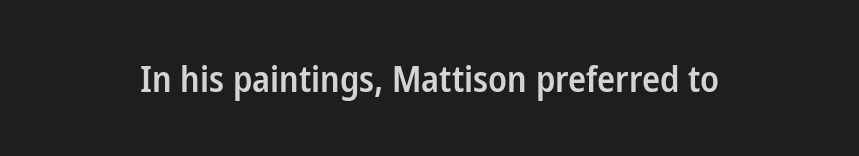
Q: Is the text bold? A: Semi-bold.
Q: Is the text italic (slanted)? A: No, it is upright.
Q: Is the typeface a serif or a sans-serif typeface? A: Sans-serif.
Q: Is the text underlined? A: No.
Q: Is the spacing between letters normal or unusually wide? A: Normal.
Q: Width (condensed, normal, or wide)? A: Condensed.
Q: Stroke contrast? A: Low.
Q: x-height? A: Medium.
Q: Monospaced? A: No.
